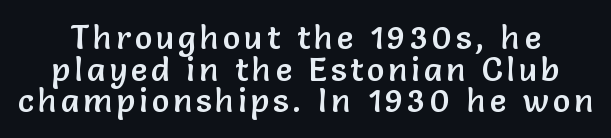
Q: Is the text italic (slanted)? A: No, it is upright.
Q: Is the typeface a serif or a sans-serif typeface? A: Sans-serif.
Q: Is the text underlined? A: No.
Q: Is the spacing between lines tight, normal or loose? A: Tight.
Q: Width (condensed, normal, or wide)? A: Normal.
Q: Stroke contrast? A: Low.
Q: x-height? A: Medium.
Q: Monospaced? A: No.
